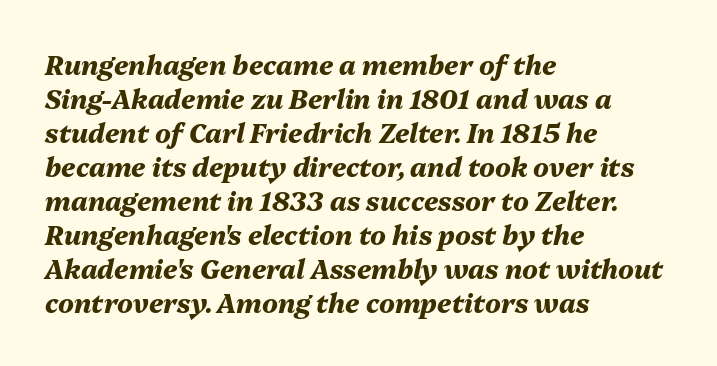
The image shows 26 px bold type, italic (leaning right); set left-aligned, normal line spacing (1.31x), normal letter spacing, not underlined.
